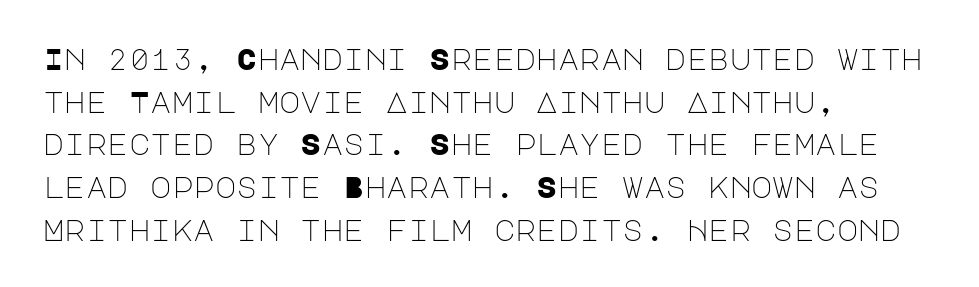
The image shows 29 px light sans-serif type, upright; set left-aligned, normal line spacing (1.47x), normal letter spacing, not underlined; low stroke contrast and a large x-height.
